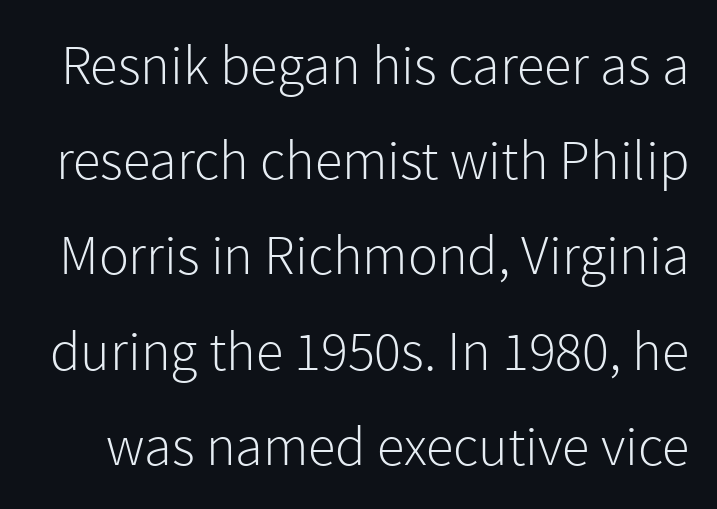
Q: Is the text bold? A: No.
Q: Is the text italic (slanted)? A: No, it is upright.
Q: Is the typeface a serif or a sans-serif typeface? A: Sans-serif.
Q: Is the text underlined? A: No.
Q: Is the spacing between letters normal or unusually wide? A: Normal.
Q: Is the spacing between lines tight, normal or loose? A: Normal.
Q: Width (condensed, normal, or wide)? A: Normal.
Q: x-height? A: Medium.
Q: Monospaced? A: No.
